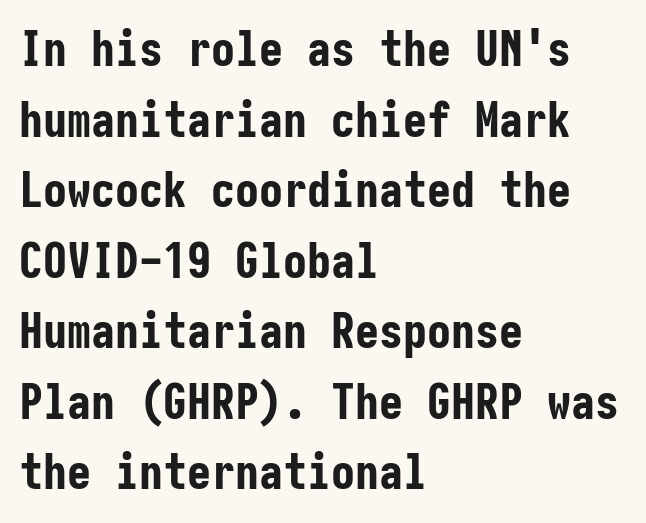
Casual observation: everything's shoved over to the left. What weight is shown? A full bold with thick strokes. Beneath every word, the page is bare. The leading is moderate, giving the passage an even texture. Upright lettering throughout.
